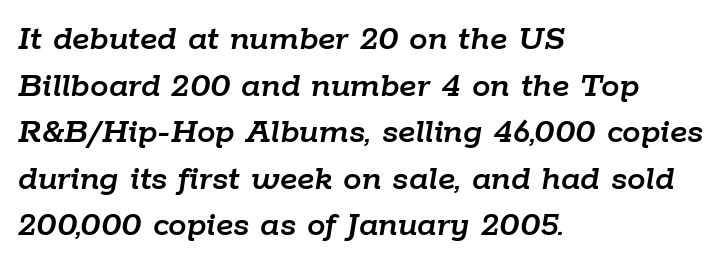
{"italic": "yes", "lean": "right", "slant_degrees": 9, "width": "normal", "stroke_contrast": "low", "x_height": "medium", "monospaced": "no", "underline": "no", "align": "left", "line_spacing": "normal", "line_spacing_ratio": 1.26, "letter_spacing": "normal", "letter_spacing_em": 0.0, "glyph_px": 37}
